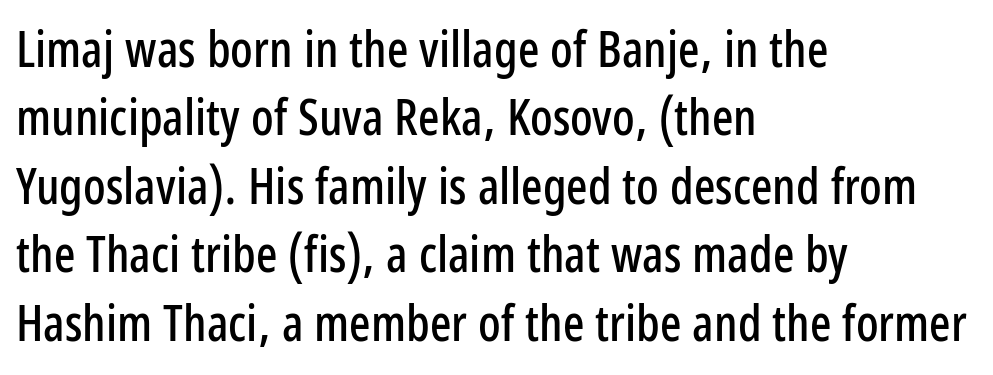
Q: Is the text italic (slanted)? A: No, it is upright.
Q: Is the typeface a serif or a sans-serif typeface? A: Sans-serif.
Q: Is the text underlined? A: No.
Q: How is the paragraph aligned? A: Left-aligned.
Q: Is the spacing between letters normal or unusually wide? A: Normal.
Q: Is the spacing between lines tight, normal or loose? A: Normal.
Q: Width (condensed, normal, or wide)? A: Condensed.
Q: Stroke contrast? A: Low.
Q: x-height? A: Medium.
Q: Monospaced? A: No.
